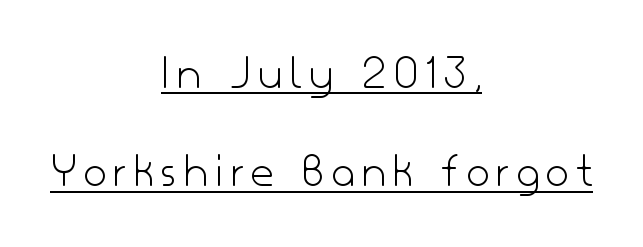
The letterforms sit at book weight or below. This sample carries an underscore along the baseline area. The typesetter chose a symmetrical, centered arrangement here. Is this a fixed-width face? No — the glyphs have proportional, varying widths.
